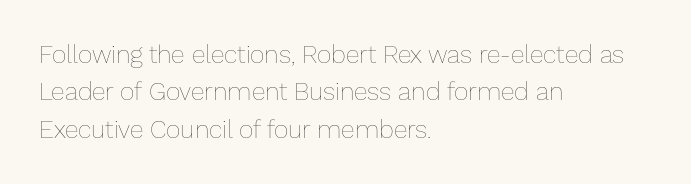
The image shows 25 px text type, upright; set left-aligned, normal line spacing (1.5x), normal letter spacing, not underlined.
